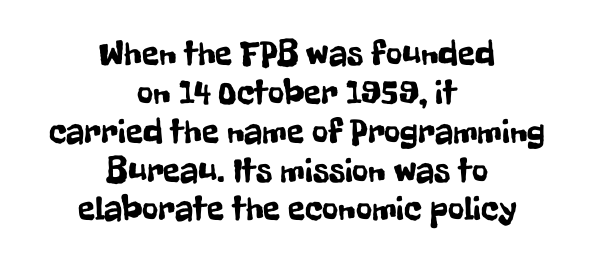
The image shows 35 px condensed sans-serif type, upright; set centered, tight line spacing (1.11x), normal letter spacing, not underlined; low stroke contrast and a medium x-height.
